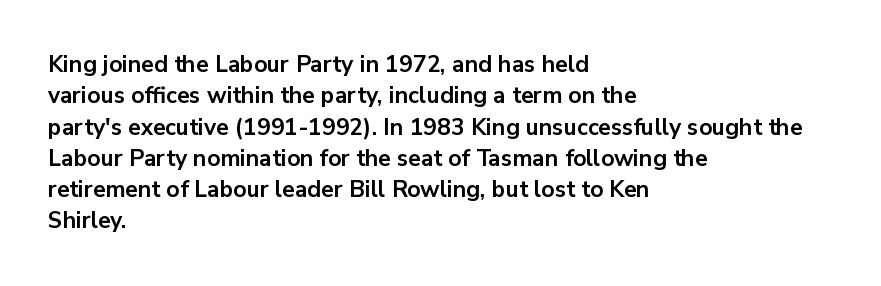
The image shows 23 px bold type, upright; set left-aligned, normal line spacing (1.36x), normal letter spacing, not underlined.
